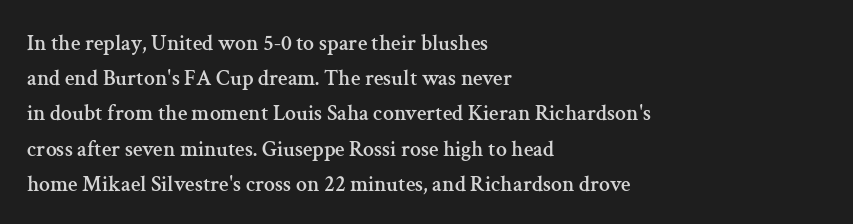
Q: Is the text italic (slanted)? A: No, it is upright.
Q: Is the text underlined? A: No.
Q: How is the paragraph aligned? A: Left-aligned.
Q: Is the spacing between letters normal or unusually wide? A: Normal.
Q: Is the spacing between lines tight, normal or loose? A: Normal.
